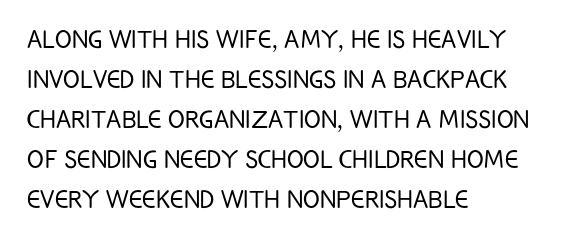
{"serif": "no", "italic": "no", "bold": "no", "weight": "light", "width": "condensed", "stroke_contrast": "low", "x_height": "large", "monospaced": "no", "underline": "no", "align": "left", "line_spacing": "normal", "line_spacing_ratio": 1.29, "letter_spacing": "normal", "letter_spacing_em": 0.0, "glyph_px": 31}
